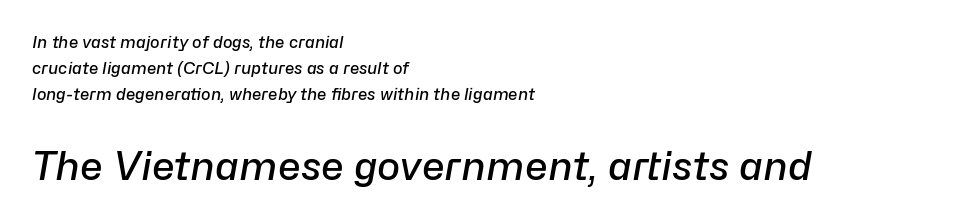
Typeset ragged right — the left edge is the straight one. How heavy is the stroke? Medium-heavy — a semibold, shy of bold. Plain, unruled lines of type. In terms of posture, this sample is oblique.
